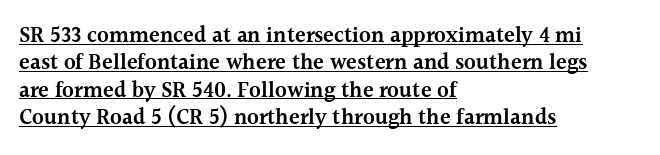
The image shows 22 px text type, upright; set left-aligned, line spacing 1.24x, normal letter spacing, underlined.
